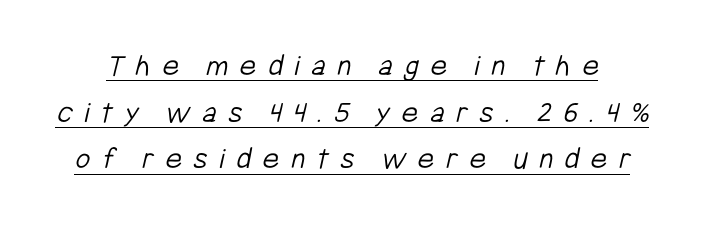
Q: Is the text bold? A: No.
Q: Is the typeface a serif or a sans-serif typeface? A: Sans-serif.
Q: Is the text underlined? A: Yes.
Q: Is the spacing between letters normal or unusually wide? A: Unusually wide.
Q: Is the spacing between lines tight, normal or loose? A: Normal.
Q: Width (condensed, normal, or wide)? A: Condensed.
Q: Stroke contrast? A: Low.
Q: x-height? A: Medium.
Q: Monospaced? A: No.
